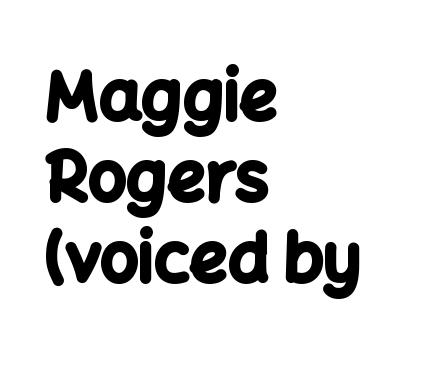
Q: Is the text bold? A: Yes.
Q: Is the text italic (slanted)? A: No, it is upright.
Q: Is the typeface a serif or a sans-serif typeface? A: Sans-serif.
Q: Is the text underlined? A: No.
Q: How is the paragraph aligned? A: Left-aligned.
Q: Is the spacing between letters normal or unusually wide? A: Normal.
Q: Width (condensed, normal, or wide)? A: Normal.
Q: Stroke contrast? A: Low.
Q: x-height? A: Medium.
Q: Monospaced? A: No.
